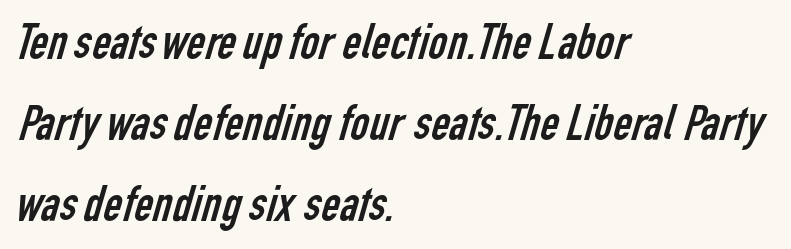
Q: Is the text bold? A: No.
Q: Is the typeface a serif or a sans-serif typeface? A: Sans-serif.
Q: Is the text underlined? A: No.
Q: How is the paragraph aligned? A: Left-aligned.
Q: Is the spacing between letters normal or unusually wide? A: Normal.
Q: Is the spacing between lines tight, normal or loose? A: Normal.
Q: Width (condensed, normal, or wide)? A: Condensed.
Q: Stroke contrast? A: Low.
Q: x-height? A: Medium.
Q: Monospaced? A: No.
